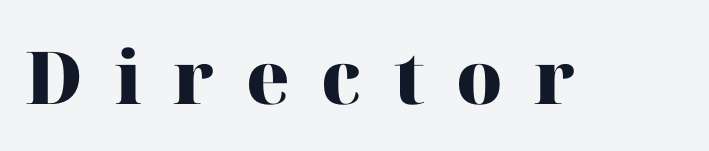
Look at the tracking — it's clearly loosened, letters drifting apart. The axis of the letterforms is exactly vertical. Caption: bold face, heavy strokes. Do the characters align in a grid? No, the font is proportional.
